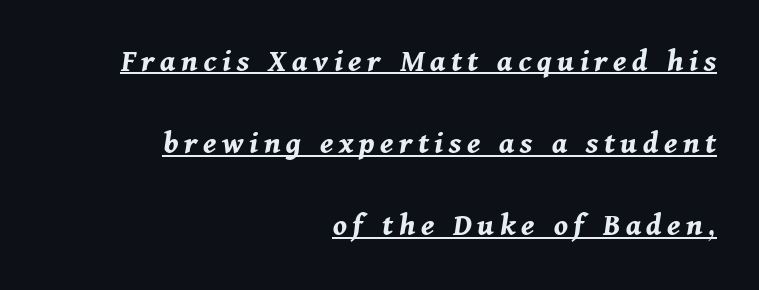
{"italic": "yes", "lean": "right", "slant_degrees": 11, "bold": "yes", "weight": "bold", "width": "normal", "stroke_contrast": "medium", "x_height": "medium", "monospaced": "no", "underline": "yes", "align": "right", "line_spacing": "loose", "line_spacing_ratio": 2.49, "glyph_px": 33}
